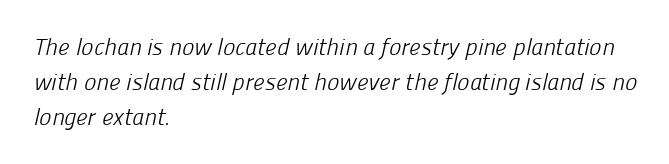
{"bold": "no", "underline": "no", "align": "left", "line_spacing": "normal", "line_spacing_ratio": 1.52, "letter_spacing": "normal", "letter_spacing_em": 0.0, "glyph_px": 23}
